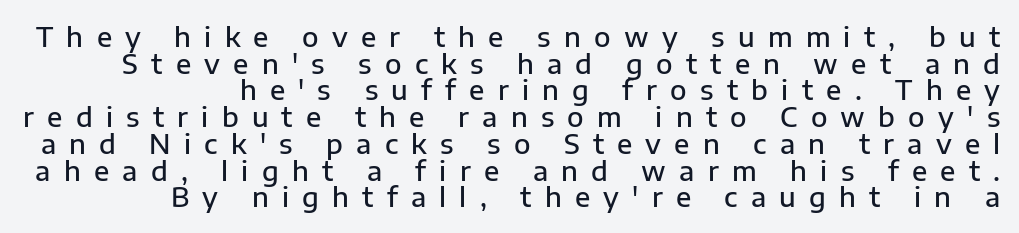
Q: Is the text bold? A: Semi-bold.
Q: Is the text italic (slanted)? A: No, it is upright.
Q: Is the text underlined? A: No.
Q: How is the paragraph aligned? A: Right-aligned.
Q: Is the spacing between letters normal or unusually wide? A: Unusually wide.
Q: Is the spacing between lines tight, normal or loose? A: Tight.
